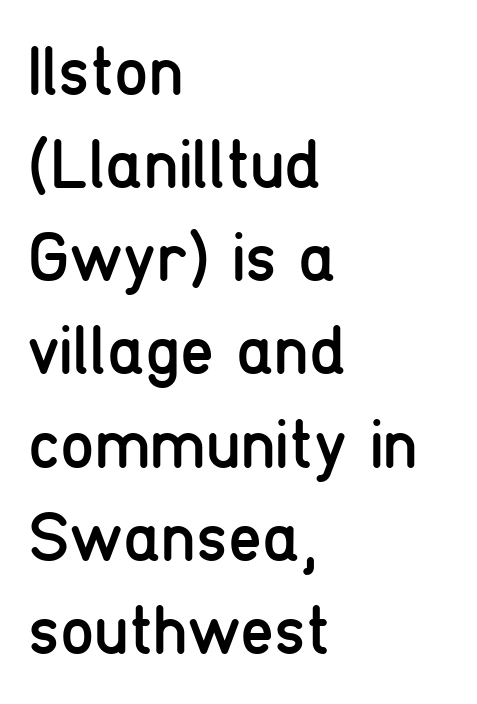
{"serif": "no", "italic": "no", "bold": "no", "weight": "regular", "width": "condensed", "stroke_contrast": "low", "x_height": "medium", "monospaced": "no", "underline": "no", "align": "left", "line_spacing": "normal", "line_spacing_ratio": 1.35, "letter_spacing": "normal", "letter_spacing_em": 0.0, "glyph_px": 69}
